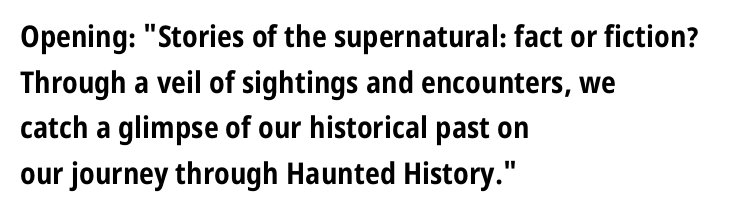
The image shows 30 px bold, condensed sans-serif type, upright; set left-aligned, normal line spacing (1.52x), normal letter spacing, not underlined; low stroke contrast and a medium x-height.
